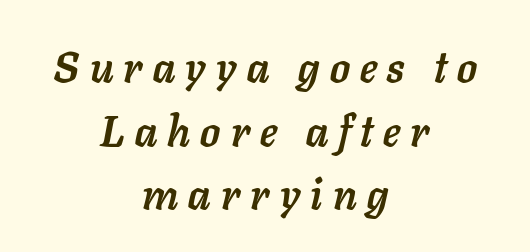
The image shows 43 px semibold type, italic (leaning right); set centered, normal line spacing (1.48x), unusually wide letter spacing (+0.24 em), not underlined; low stroke contrast and a medium x-height.
